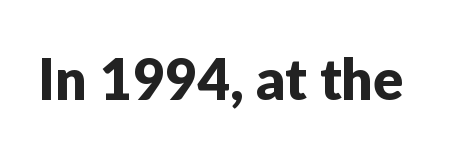
The letters carry no serifs — their stems end cleanly without finishing strokes. Words appear dense and cohesive because spacing is normal. Spacing verdict: proportional, widths tailored to each character. No italicization has been applied; the sample stays upright. The strip under each line holds only bare page.
